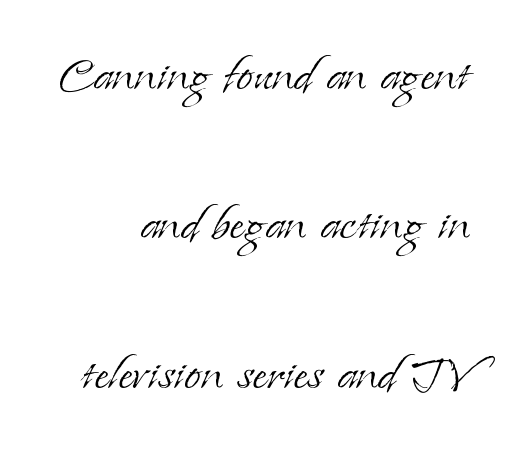
{"serif": "yes", "bold": "no", "weight": "light", "width": "normal", "stroke_contrast": "low", "x_height": "small", "monospaced": "no", "underline": "no", "line_spacing": "loose", "line_spacing_ratio": 2.49, "letter_spacing": "normal", "letter_spacing_em": 0.0, "glyph_px": 60}
